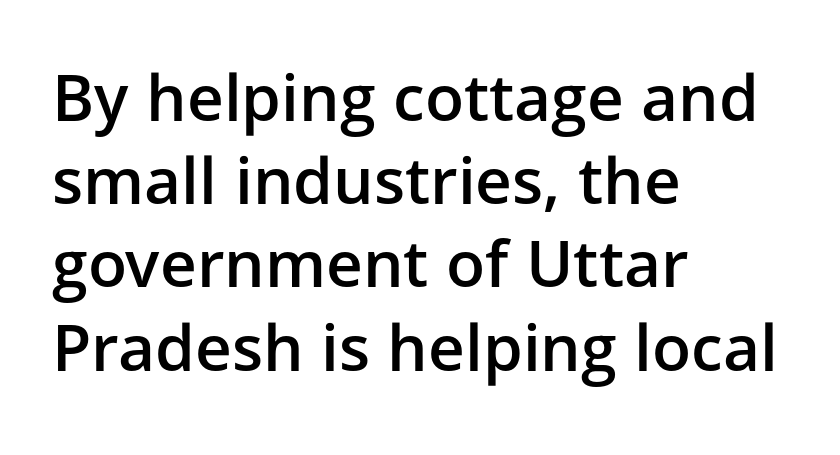
{"serif": "no", "italic": "no", "bold": "semi", "weight": "semibold", "width": "normal", "stroke_contrast": "low", "x_height": "medium", "monospaced": "no", "underline": "no", "align": "left", "line_spacing": "normal", "line_spacing_ratio": 1.3, "letter_spacing": "normal", "letter_spacing_em": 0.0, "glyph_px": 64}
